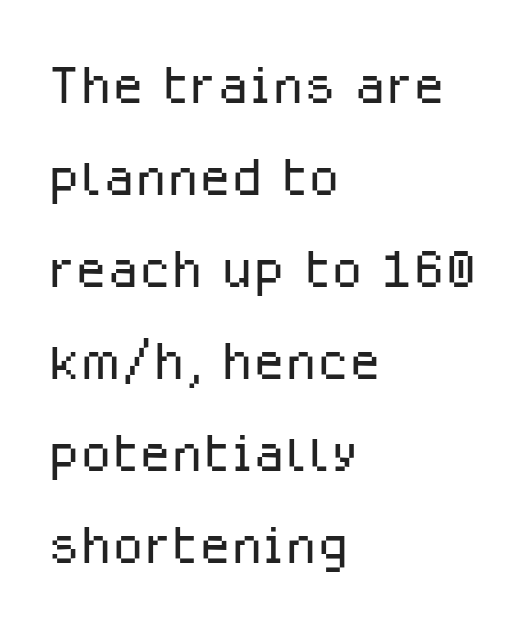
Bold? No — there's no thickening of the strokes. If you drew a line through each stem, it would be perfectly vertical. Serif or sans? Sans — the stroke terminals are bare. Descenders hang freely into open space. Compared with typical body copy, the letter spacing here is the same.
